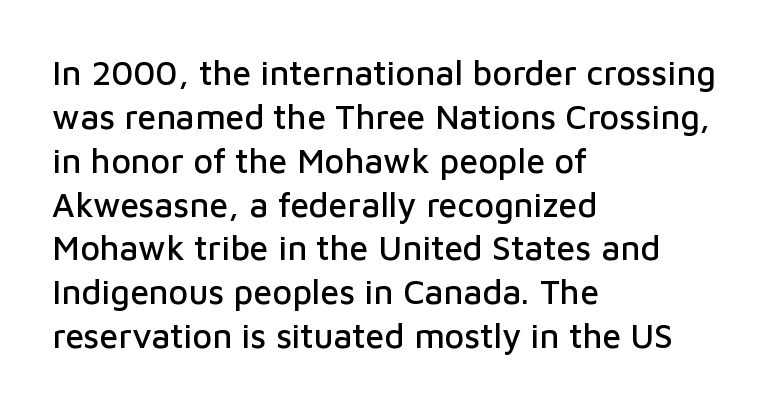
{"serif": "no", "italic": "no", "width": "normal", "stroke_contrast": "low", "x_height": "medium", "monospaced": "no", "underline": "no", "align": "left", "line_spacing": "normal", "line_spacing_ratio": 1.29, "letter_spacing": "normal", "letter_spacing_em": 0.0, "glyph_px": 34}
